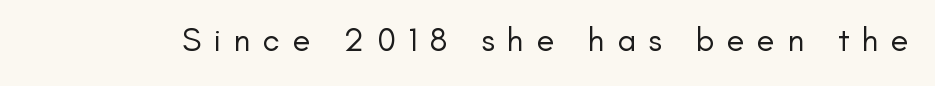
The image shows 33 px regular-weight sans-serif type, upright; set unusually wide letter spacing (+0.38 em), not underlined; low stroke contrast and a small x-height.
